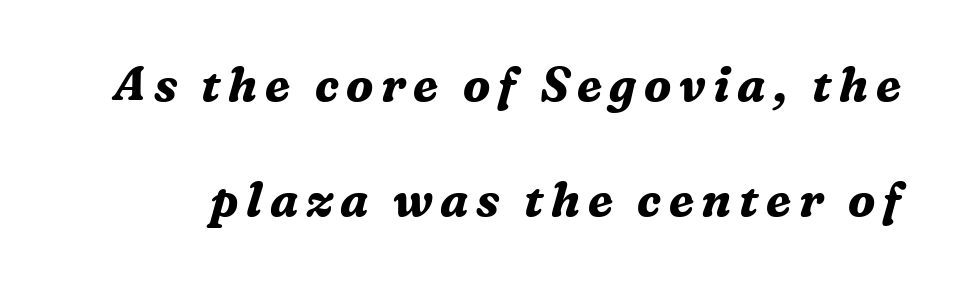
The image shows 47 px bold serif type, italic (leaning right); set loose line spacing (2.44x), not underlined; medium stroke contrast and a medium x-height.
